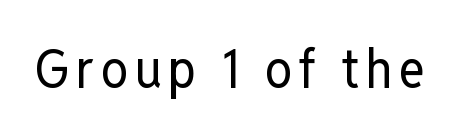
Q: Is the text bold? A: No.
Q: Is the text italic (slanted)? A: No, it is upright.
Q: Is the typeface a serif or a sans-serif typeface? A: Sans-serif.
Q: Is the text underlined? A: No.
Q: Width (condensed, normal, or wide)? A: Condensed.
Q: Stroke contrast? A: Low.
Q: x-height? A: Medium.
Q: Monospaced? A: No.
